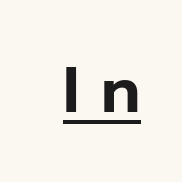
{"serif": "no", "italic": "no", "width": "normal", "stroke_contrast": "low", "x_height": "medium", "monospaced": "no", "underline": "yes", "letter_spacing": "wide", "letter_spacing_em": 0.33, "glyph_px": 64}
